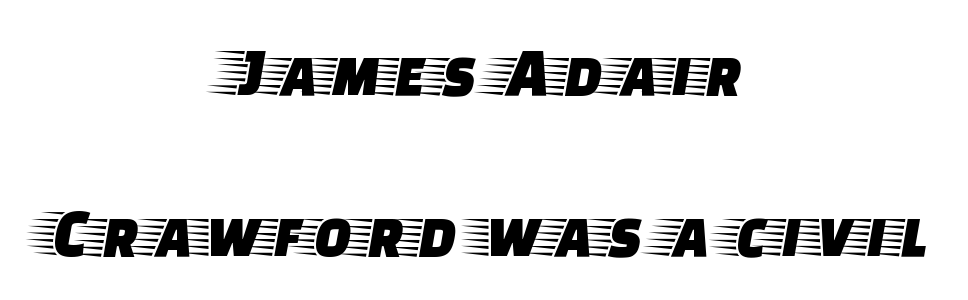
{"serif": "yes", "width": "wide", "stroke_contrast": "low", "x_height": "large", "monospaced": "no", "underline": "no", "align": "center", "line_spacing": "loose", "line_spacing_ratio": 2.3, "letter_spacing": "normal", "letter_spacing_em": 0.0, "glyph_px": 70}
